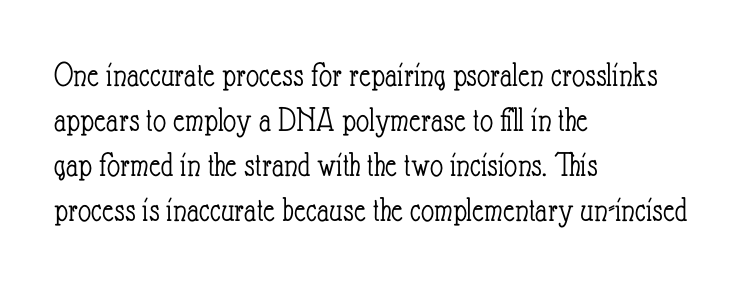
It's the straight-up-and-down kind of type. The weight tops out at a normal text grade. This rendering leaves character spacing at its baseline value. Interline gaps are of average width in this sample.
